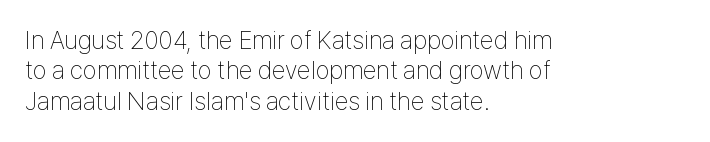
Q: Is the text bold? A: No.
Q: Is the text italic (slanted)? A: No, it is upright.
Q: Is the text underlined? A: No.
Q: How is the paragraph aligned? A: Left-aligned.
Q: Is the spacing between letters normal or unusually wide? A: Normal.
